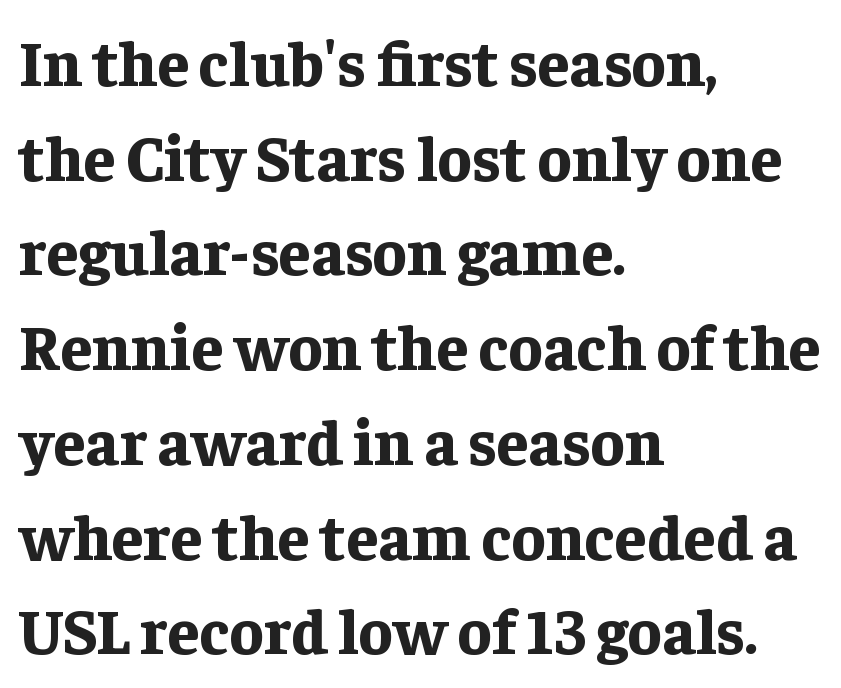
{"serif": "yes", "italic": "no", "bold": "yes", "weight": "bold", "width": "normal", "stroke_contrast": "low", "x_height": "medium", "monospaced": "no", "underline": "no", "align": "left", "line_spacing": "normal", "line_spacing_ratio": 1.48, "letter_spacing": "normal", "letter_spacing_em": 0.0, "glyph_px": 64}
